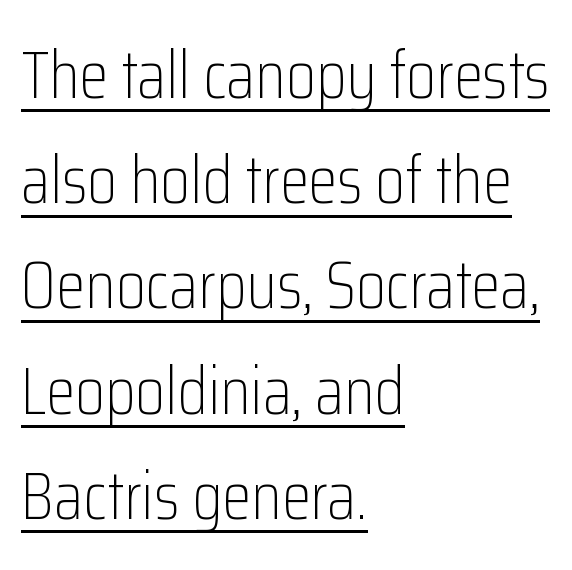
Q: Is the text bold? A: No.
Q: Is the text italic (slanted)? A: No, it is upright.
Q: Is the typeface a serif or a sans-serif typeface? A: Sans-serif.
Q: Is the text underlined? A: Yes.
Q: How is the paragraph aligned? A: Left-aligned.
Q: Is the spacing between letters normal or unusually wide? A: Normal.
Q: Is the spacing between lines tight, normal or loose? A: Normal.
Q: Width (condensed, normal, or wide)? A: Condensed.
Q: Stroke contrast? A: Low.
Q: x-height? A: Medium.
Q: Monospaced? A: No.
